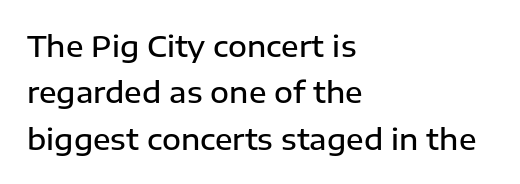
The image shows 29 px semibold sans-serif type, upright; set left-aligned, normal line spacing (1.6x), normal letter spacing, not underlined; low stroke contrast and a medium x-height.
